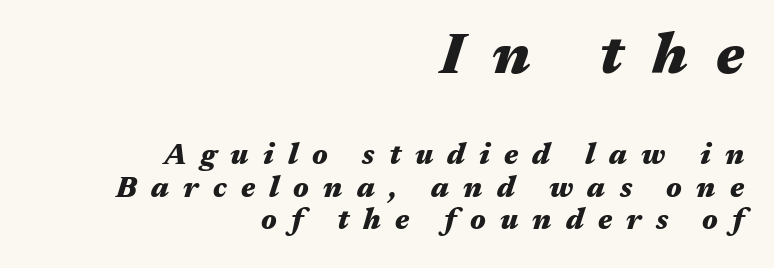
The image shows 58 px heavy, wide type, italic (leaning right); set right-aligned, tight line spacing (1.13x), unusually wide letter spacing (+0.49 em), not underlined; the first (top) block is 2.0x larger; medium stroke contrast and a medium x-height.
